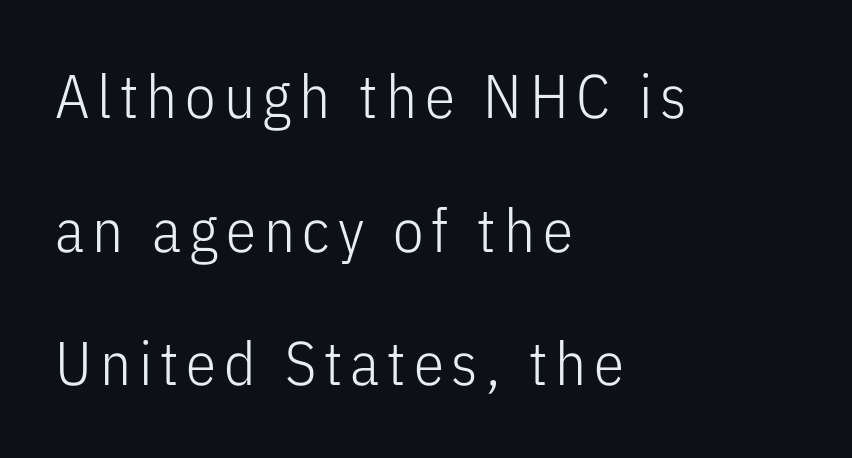
The passage shown is typeset with a sans-serif family. The type sits square on the baseline with zero lean. Does the copy run flush right? No — it runs flush left. Here the designer chose a conventional face with non-uniform glyph widths. Is there much room between lines? Yes — plenty of vertical air separates them.
